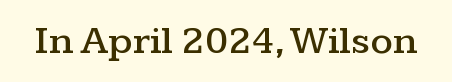
The image shows 40 px wide serif type, upright; set normal letter spacing, not underlined; medium stroke contrast and a medium x-height.
